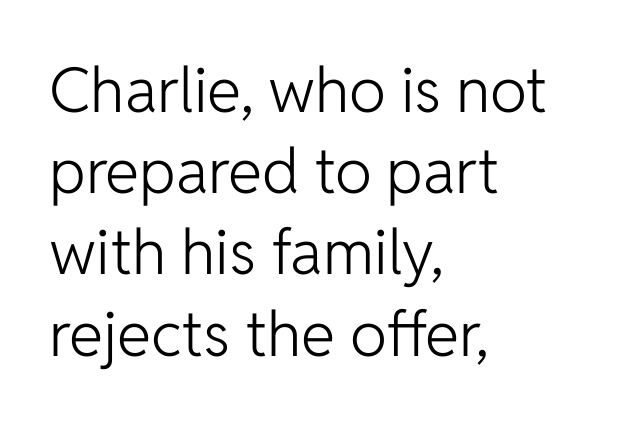
{"serif": "no", "italic": "no", "bold": "no", "weight": "light", "width": "normal", "stroke_contrast": "low", "x_height": "medium", "monospaced": "no", "underline": "no", "align": "left", "line_spacing": "normal", "line_spacing_ratio": 1.31, "letter_spacing": "normal", "letter_spacing_em": 0.0, "glyph_px": 62}
